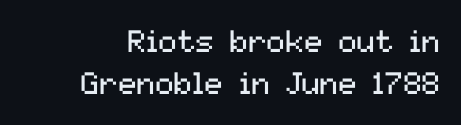
Q: Is the text bold? A: No.
Q: Is the text italic (slanted)? A: No, it is upright.
Q: Is the typeface a serif or a sans-serif typeface? A: Sans-serif.
Q: Is the text underlined? A: No.
Q: Is the spacing between letters normal or unusually wide? A: Normal.
Q: Is the spacing between lines tight, normal or loose? A: Normal.
Q: Width (condensed, normal, or wide)? A: Normal.
Q: Stroke contrast? A: Medium.
Q: x-height? A: Medium.
Q: Monospaced? A: No.
